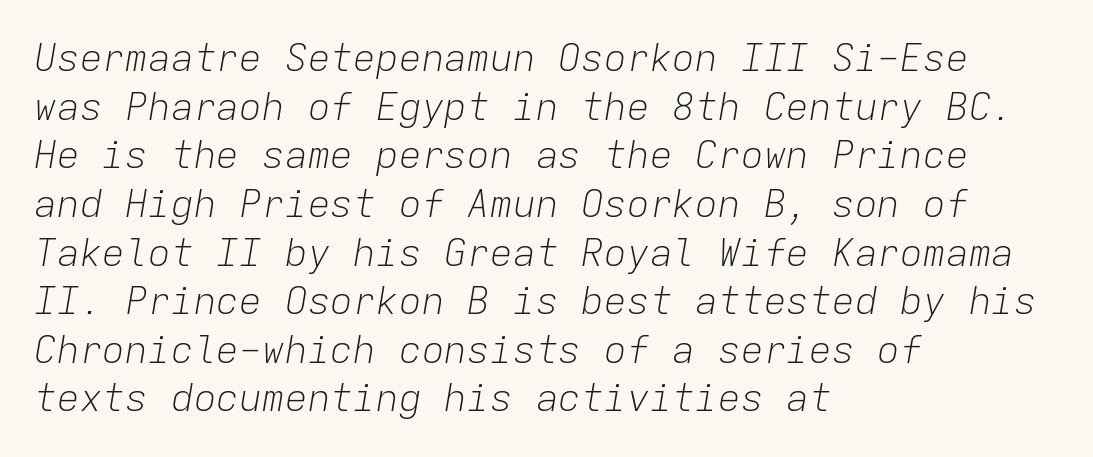
Q: Is the text bold? A: No.
Q: Is the text italic (slanted)? A: Yes, it leans right by about 9 degrees.
Q: Is the text underlined? A: No.
Q: How is the paragraph aligned? A: Left-aligned.
Q: Is the spacing between letters normal or unusually wide? A: Normal.
Q: Is the spacing between lines tight, normal or loose? A: Normal.
Q: Width (condensed, normal, or wide)? A: Normal.
Q: Stroke contrast? A: Low.
Q: x-height? A: Medium.
Q: Monospaced? A: Yes.
